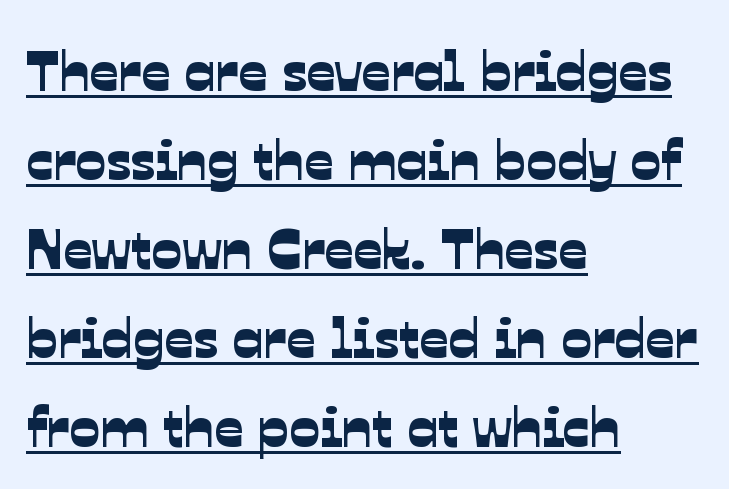
{"serif": "no", "width": "normal", "stroke_contrast": "low", "x_height": "medium", "monospaced": "no", "underline": "yes", "align": "left", "line_spacing": "normal", "line_spacing_ratio": 1.56, "letter_spacing": "normal", "letter_spacing_em": 0.0, "glyph_px": 57}
